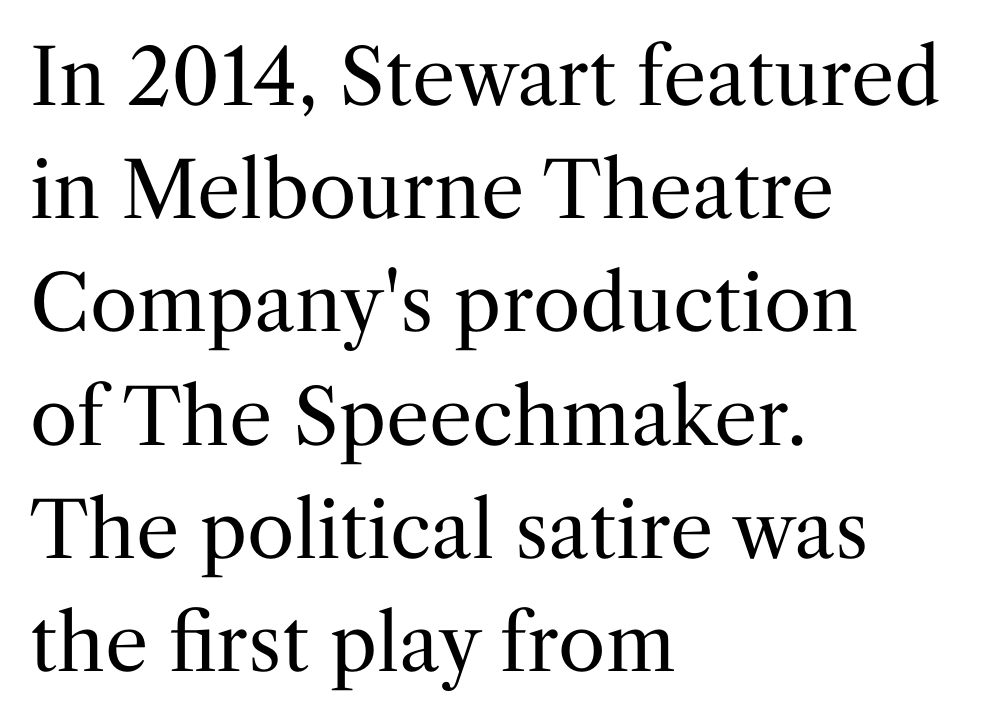
What kind of face is this? One with serifs. How would I describe the line gaps? Plain and ordinary. The typesetting does not lean heavy: it is not bold. Only glyphs here, with clear space below each row.
